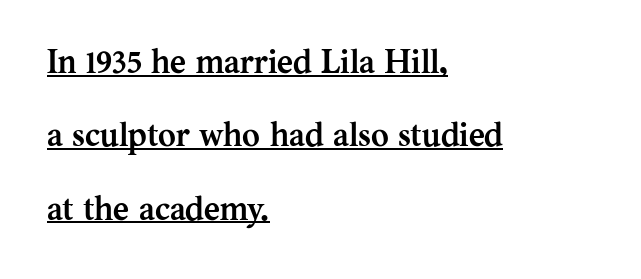
Q: Is the text bold? A: Yes.
Q: Is the text italic (slanted)? A: No, it is upright.
Q: Is the typeface a serif or a sans-serif typeface? A: Serif.
Q: Is the text underlined? A: Yes.
Q: How is the paragraph aligned? A: Left-aligned.
Q: Is the spacing between letters normal or unusually wide? A: Normal.
Q: Is the spacing between lines tight, normal or loose? A: Loose.
Q: Width (condensed, normal, or wide)? A: Normal.
Q: Stroke contrast? A: Medium.
Q: x-height? A: Medium.
Q: Monospaced? A: No.
